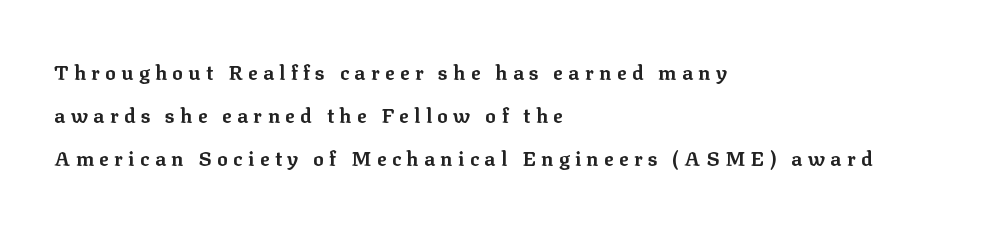
If you measured baseline to baseline, you'd find a long distance. Layout note: lines flush left. Stroke thickness is high; the sample reads as a true bold. You could only call the tracking loose — the letters float apart.
